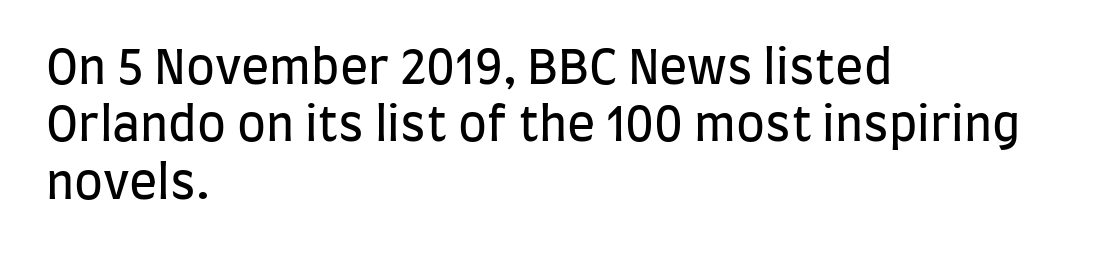
The characters display no serif detailing; their extremities are plain. Lines of text with bare space underneath. Glyph-to-glyph distance matches everyday printed text. The face used here is proportionally spaced, like ordinary book or web type.
